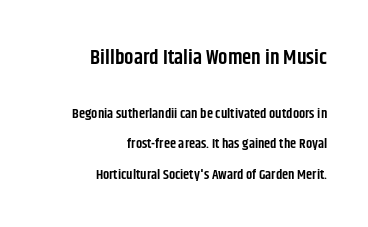
{"italic": "no", "bold": "semi", "underline": "no", "align": "right", "line_spacing": "loose", "line_spacing_ratio": 2.16, "letter_spacing": "normal", "letter_spacing_em": 0.0, "larger_block": "first", "size_ratio": 1.5, "glyph_px": 21}
